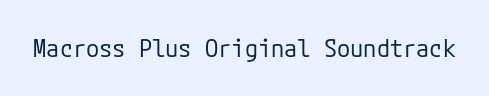
The image shows 24 px text type, upright; set normal letter spacing, not underlined.
